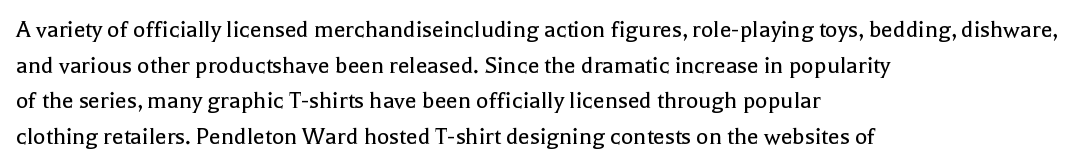
Q: Is the text bold? A: No.
Q: Is the text italic (slanted)? A: No, it is upright.
Q: Is the text underlined? A: No.
Q: How is the paragraph aligned? A: Left-aligned.
Q: Is the spacing between letters normal or unusually wide? A: Normal.
Q: Is the spacing between lines tight, normal or loose? A: Normal.
